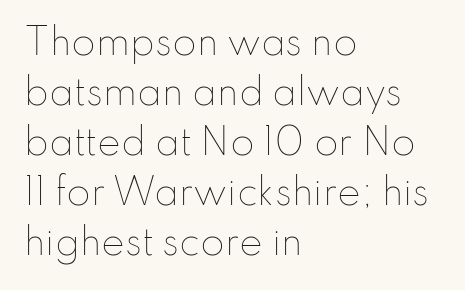
{"italic": "no", "bold": "no", "weight": "thin", "width": "normal", "stroke_contrast": "low", "x_height": "small", "monospaced": "no", "underline": "no", "align": "left", "line_spacing": "normal", "line_spacing_ratio": 1.43, "letter_spacing": "normal", "letter_spacing_em": 0.0, "glyph_px": 35}
